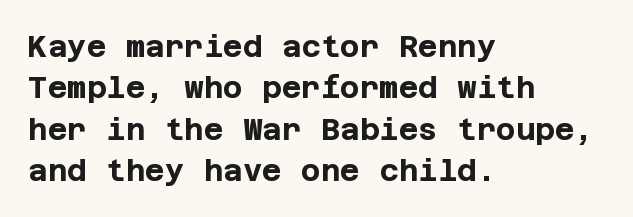
{"serif": "no", "italic": "no", "bold": "yes", "weight": "bold", "width": "normal", "stroke_contrast": "low", "x_height": "large", "underline": "no", "align": "left", "line_spacing": "normal", "line_spacing_ratio": 1.38, "letter_spacing": "normal", "letter_spacing_em": 0.0, "glyph_px": 30}
